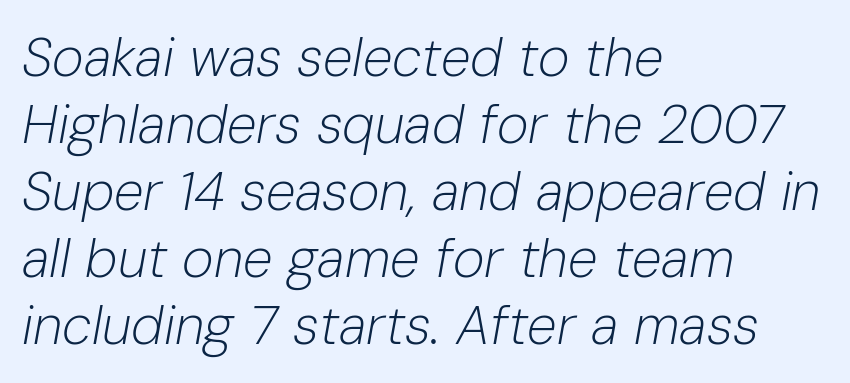
One-word summary of the alignment: left. A bare baseline throughout the passage. Tall strokes in this sample are angled rather than plumb. Stroke thickness stays within the range of a standard reading face or lighter. You could not count columns in this text — the font is proportionally spaced.
